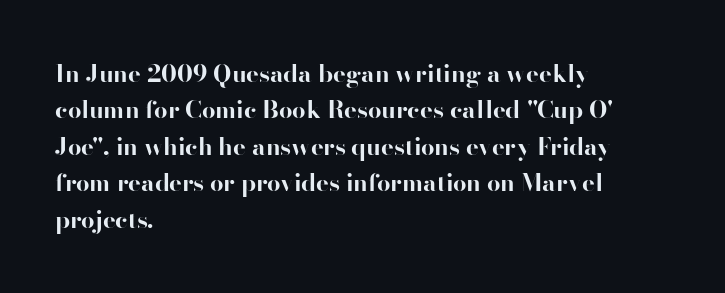
Q: Is the text bold? A: Yes.
Q: Is the text italic (slanted)? A: No, it is upright.
Q: Is the text underlined? A: No.
Q: How is the paragraph aligned? A: Left-aligned.
Q: Is the spacing between letters normal or unusually wide? A: Normal.
Q: Is the spacing between lines tight, normal or loose? A: Normal.
